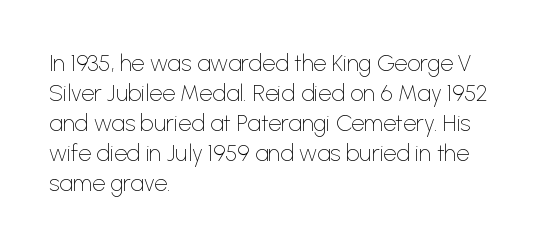
{"italic": "no", "bold": "no", "underline": "no", "align": "left", "line_spacing": "normal", "line_spacing_ratio": 1.3, "letter_spacing": "normal", "letter_spacing_em": 0.0, "glyph_px": 23}
